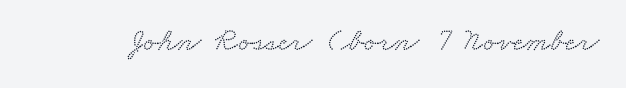
Q: Is the text underlined? A: No.
Q: Is the spacing between letters normal or unusually wide? A: Normal.
Q: Width (condensed, normal, or wide)? A: Wide.
Q: Stroke contrast? A: Low.
Q: x-height? A: Small.
Q: Monospaced? A: No.
